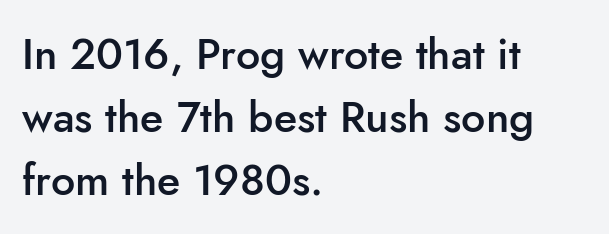
Any mark beneath the type? The region is blank. Vertically, the passage feels balanced, rows spaced as you'd expect. You can tell from the bare stems that sans-serif type was used. The axis of the letterforms is exactly vertical. Which margin do the lines hug? The left one — the right edge is uneven.
